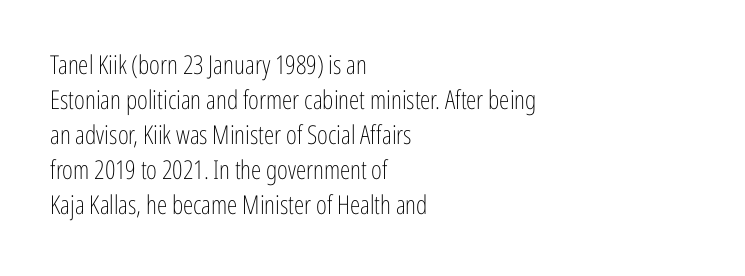
The image shows 26 px text type, upright; set left-aligned, normal line spacing (1.35x), normal letter spacing, not underlined.
